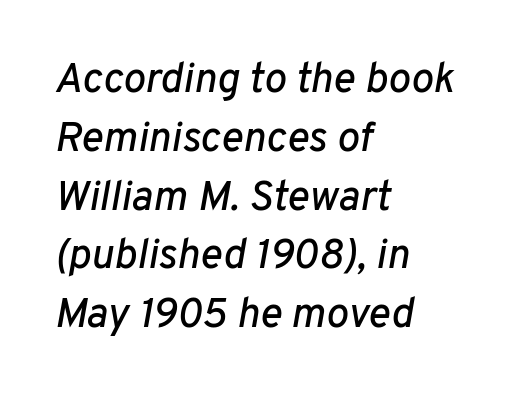
{"italic": "yes", "lean": "right", "slant_degrees": 10, "width": "normal", "stroke_contrast": "low", "x_height": "medium", "monospaced": "no", "underline": "no", "align": "left", "line_spacing": "normal", "line_spacing_ratio": 1.4, "letter_spacing": "normal", "letter_spacing_em": 0.0, "glyph_px": 42}
